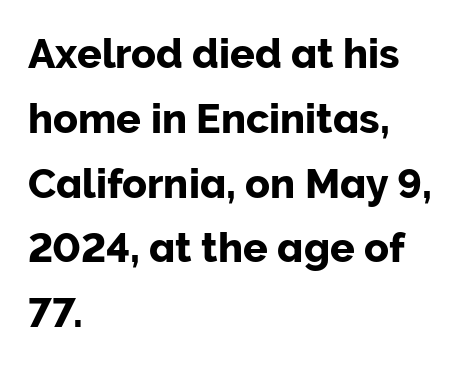
{"serif": "no", "italic": "no", "width": "normal", "stroke_contrast": "low", "x_height": "medium", "monospaced": "no", "underline": "no", "align": "left", "line_spacing": "normal", "line_spacing_ratio": 1.58, "letter_spacing": "normal", "letter_spacing_em": 0.0, "glyph_px": 41}
